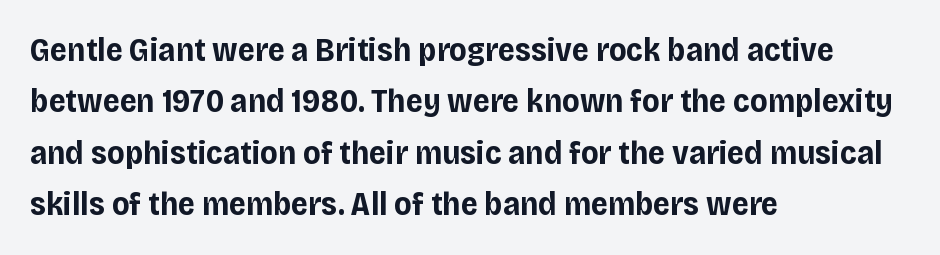
You'd pick this weight for a headline — it's a proper bold. Spacing verdict: proportional, widths tailored to each character. A clean baseline with only descenders dipping below it. You could call the tracking neutral — neither tight nor loose. No italicization has been applied; the sample stays upright.
